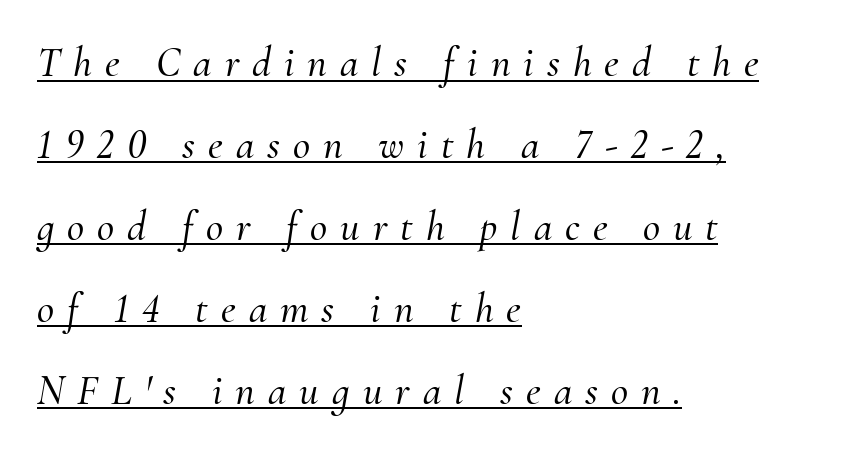
{"serif": "yes", "italic": "yes", "lean": "right", "slant_degrees": 10, "width": "normal", "stroke_contrast": "medium", "x_height": "small", "monospaced": "no", "underline": "yes", "align": "left", "line_spacing": "loose", "line_spacing_ratio": 1.95, "letter_spacing": "wide", "letter_spacing_em": 0.31, "glyph_px": 42}
